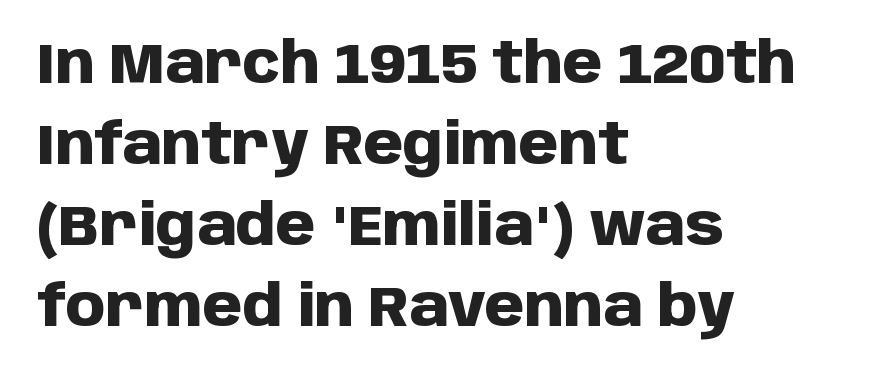
{"serif": "no", "italic": "no", "bold": "yes", "weight": "heavy", "width": "normal", "stroke_contrast": "low", "x_height": "large", "monospaced": "no", "underline": "no", "align": "left", "line_spacing": "normal", "line_spacing_ratio": 1.42, "letter_spacing": "normal", "letter_spacing_em": 0.0, "glyph_px": 57}
